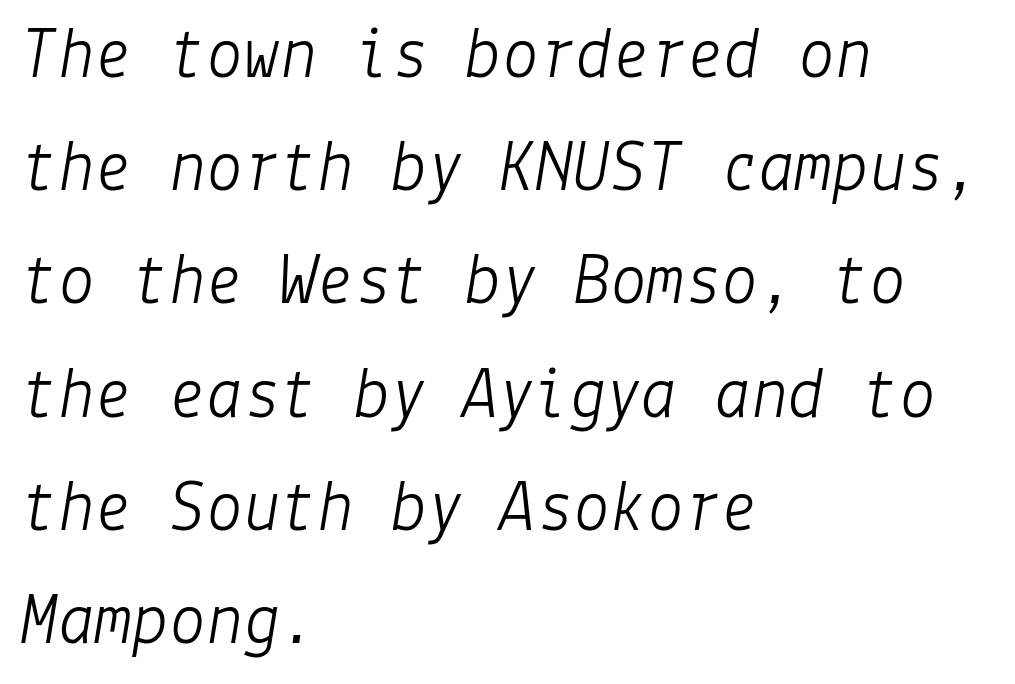
{"italic": "yes", "lean": "right", "slant_degrees": 9, "bold": "no", "weight": "light", "width": "normal", "stroke_contrast": "low", "x_height": "medium", "underline": "no", "align": "left", "line_spacing": "normal", "line_spacing_ratio": 1.53, "letter_spacing": "normal", "letter_spacing_em": 0.0, "glyph_px": 74}
